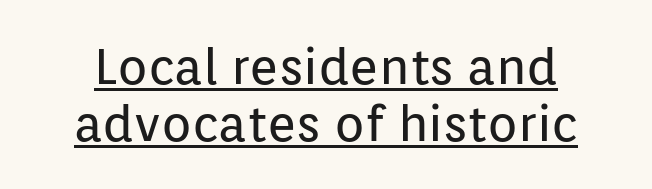
{"serif": "no", "italic": "no", "bold": "no", "weight": "regular", "width": "normal", "stroke_contrast": "low", "x_height": "medium", "monospaced": "no", "underline": "yes", "line_spacing": "tight", "line_spacing_ratio": 1.14, "letter_spacing": "normal", "letter_spacing_em": 0.0, "glyph_px": 50}
